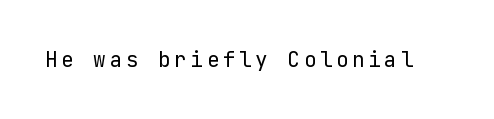
{"italic": "no", "bold": "no", "underline": "no", "glyph_px": 21}
